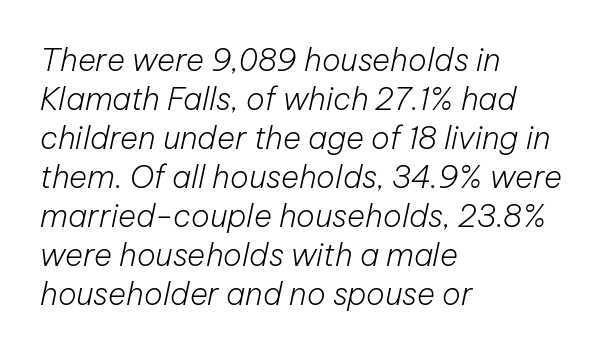
The image shows 31 px light type, italic (leaning right); set left-aligned, normal line spacing (1.26x), normal letter spacing, not underlined; low stroke contrast and a medium x-height.
